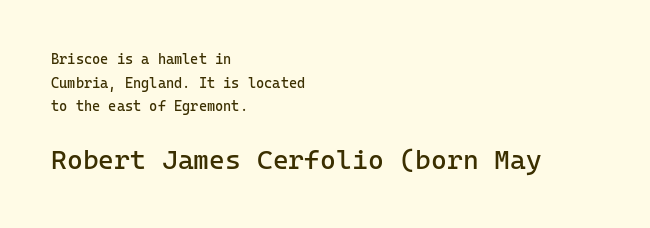
Q: Is the text bold? A: No.
Q: Is the text italic (slanted)? A: No, it is upright.
Q: Is the text underlined? A: No.
Q: How is the paragraph aligned? A: Left-aligned.
Q: Is the spacing between letters normal or unusually wide? A: Normal.
Q: Is the spacing between lines tight, normal or loose? A: Normal.
Q: Which block of text is set in a larger size, the first (top) or the second (bottom)? A: The second (bottom) one.
